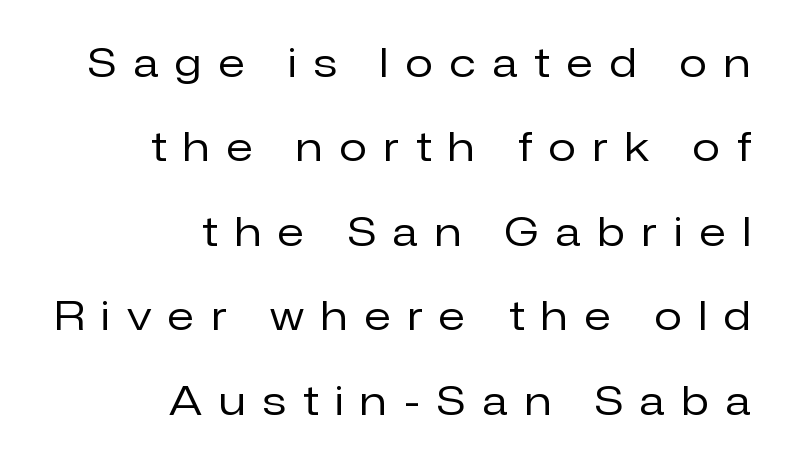
These lines stand farther apart than default settings would place them. Think of a printed novel: that variable character pitch is what you see here. Casual observation: everything's shoved over to the right. The space directly below the letters is spotless. The passage shown is not bold in any degree.
